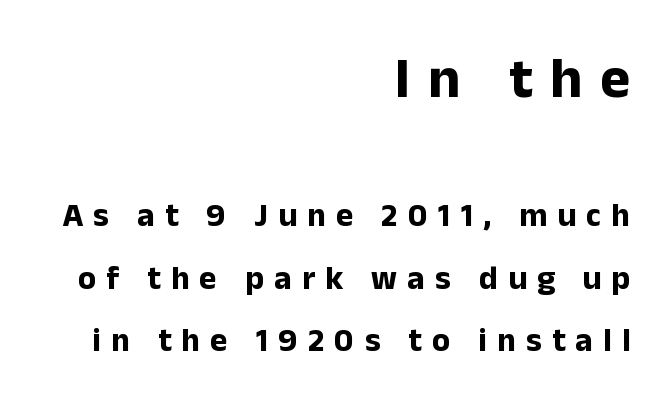
{"serif": "no", "italic": "no", "bold": "yes", "weight": "bold", "width": "normal", "stroke_contrast": "low", "x_height": "medium", "monospaced": "no", "underline": "no", "align": "right", "line_spacing_ratio": 1.89, "letter_spacing": "wide", "letter_spacing_em": 0.31, "larger_block": "first", "size_ratio": 1.73, "glyph_px": 57}
